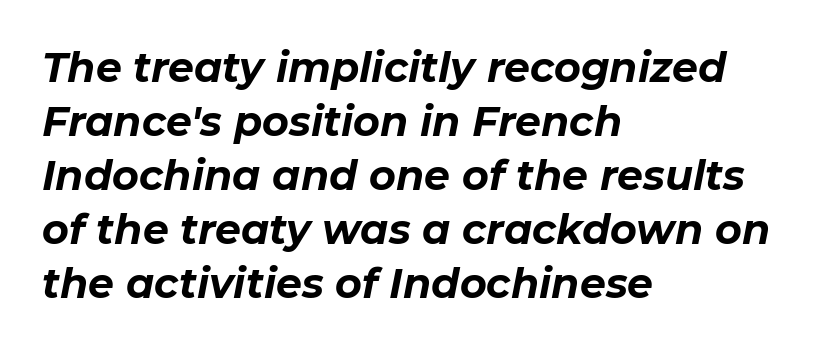
The image shows 41 px bold type, italic (leaning right); set left-aligned, normal line spacing (1.32x), normal letter spacing, not underlined; low stroke contrast and a medium x-height.
